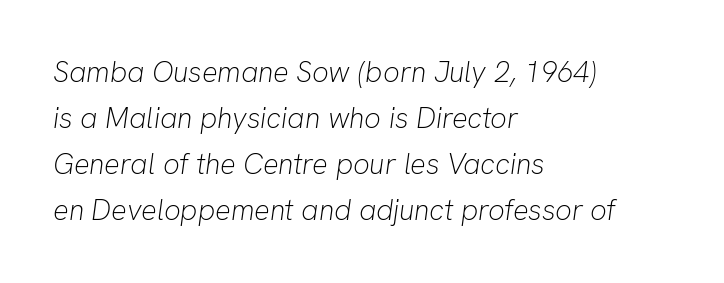
Q: Is the text bold? A: No.
Q: Is the text italic (slanted)? A: Yes, it leans right by about 8 degrees.
Q: Is the text underlined? A: No.
Q: How is the paragraph aligned? A: Left-aligned.
Q: Is the spacing between letters normal or unusually wide? A: Normal.
Q: Is the spacing between lines tight, normal or loose? A: Normal.
Q: Width (condensed, normal, or wide)? A: Normal.
Q: Stroke contrast? A: Low.
Q: x-height? A: Medium.
Q: Monospaced? A: No.
